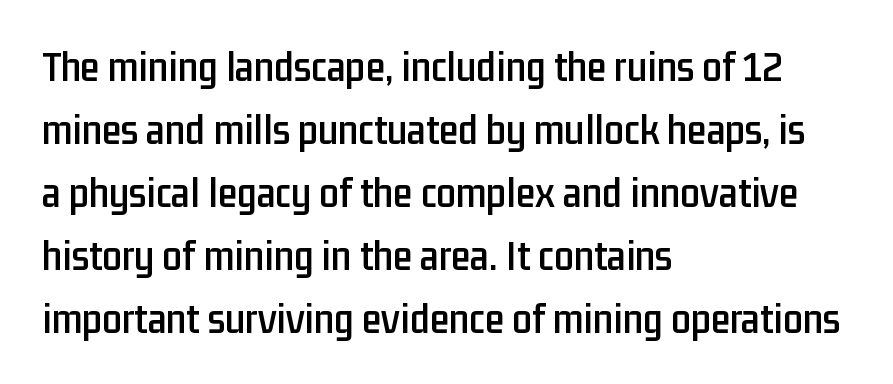
Q: Is the text italic (slanted)? A: No, it is upright.
Q: Is the typeface a serif or a sans-serif typeface? A: Sans-serif.
Q: Is the text underlined? A: No.
Q: How is the paragraph aligned? A: Left-aligned.
Q: Is the spacing between letters normal or unusually wide? A: Normal.
Q: Is the spacing between lines tight, normal or loose? A: Normal.
Q: Width (condensed, normal, or wide)? A: Condensed.
Q: Stroke contrast? A: Low.
Q: x-height? A: Medium.
Q: Monospaced? A: No.
